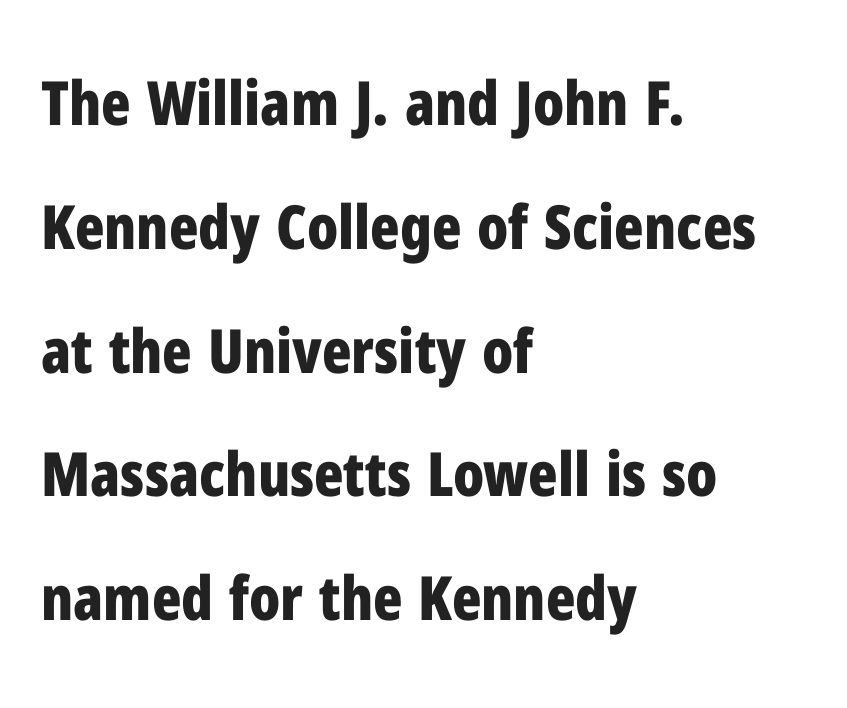
{"serif": "no", "italic": "no", "bold": "yes", "weight": "bold", "width": "condensed", "stroke_contrast": "low", "x_height": "medium", "monospaced": "no", "underline": "no", "align": "left", "line_spacing": "loose", "line_spacing_ratio": 2.03, "letter_spacing": "normal", "letter_spacing_em": 0.0, "glyph_px": 61}
